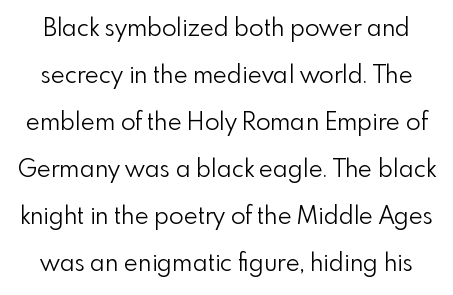
The image shows 24 px text type, upright; set loose line spacing (1.96x), normal letter spacing, not underlined.
